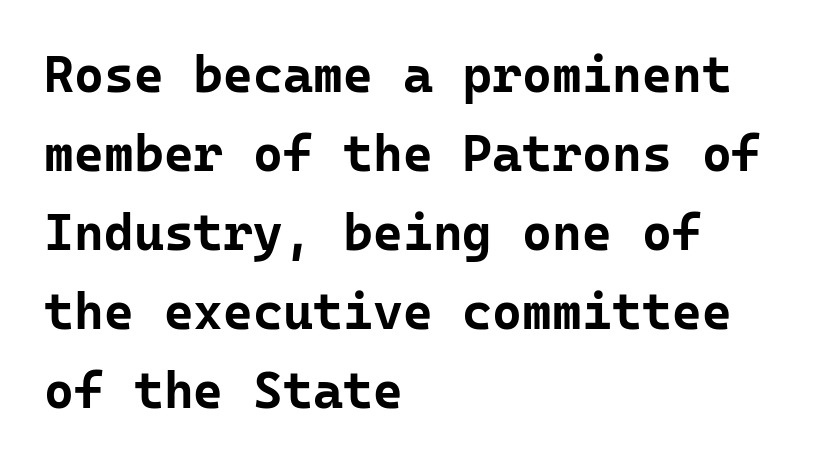
The image shows 51 px bold sans-serif type, upright, monospaced; set left-aligned, normal line spacing (1.55x), normal letter spacing, not underlined; low stroke contrast and a medium x-height.
